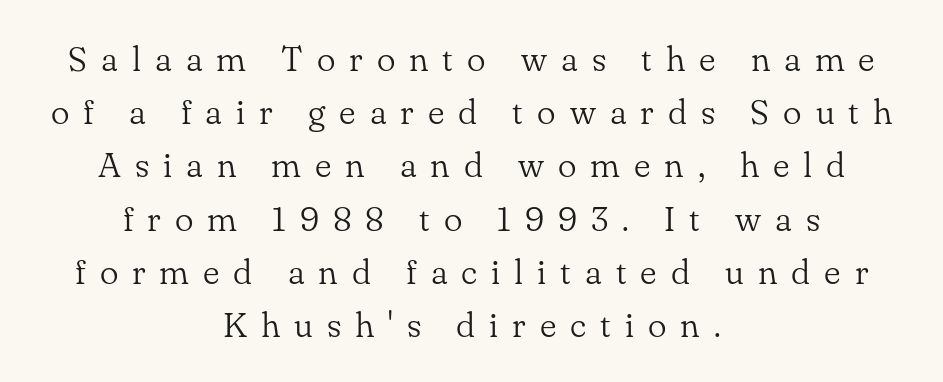
{"serif": "yes", "italic": "no", "bold": "no", "weight": "light", "width": "normal", "stroke_contrast": "low", "x_height": "small", "monospaced": "no", "underline": "no", "align": "center", "line_spacing": "normal", "line_spacing_ratio": 1.52, "letter_spacing": "wide", "letter_spacing_em": 0.4, "glyph_px": 35}
